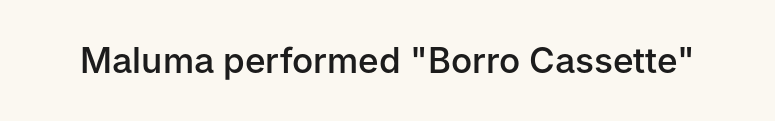
Q: Is the text bold? A: Semi-bold.
Q: Is the text italic (slanted)? A: No, it is upright.
Q: Is the typeface a serif or a sans-serif typeface? A: Sans-serif.
Q: Is the text underlined? A: No.
Q: Is the spacing between letters normal or unusually wide? A: Normal.
Q: Width (condensed, normal, or wide)? A: Normal.
Q: Stroke contrast? A: Low.
Q: x-height? A: Medium.
Q: Monospaced? A: No.
